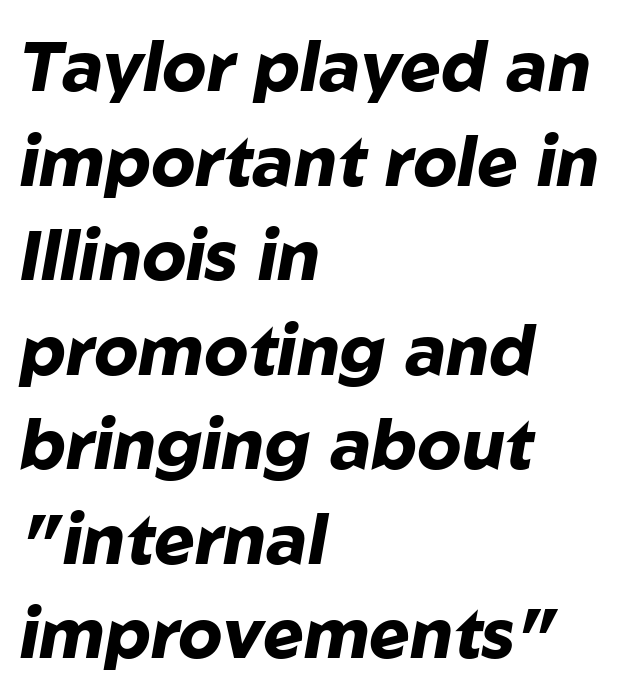
The image shows 69 px heavy type, italic (leaning right); set left-aligned, normal line spacing (1.37x), normal letter spacing, not underlined; low stroke contrast and a medium x-height.
